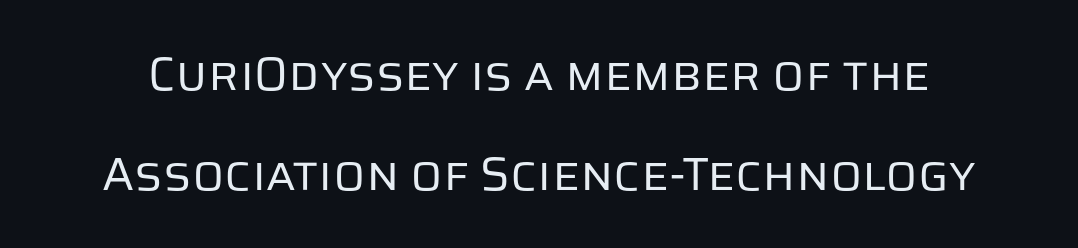
The image shows 47 px regular-weight sans-serif type, upright; set loose line spacing (2.13x), normal letter spacing, not underlined; low stroke contrast and a large x-height.
